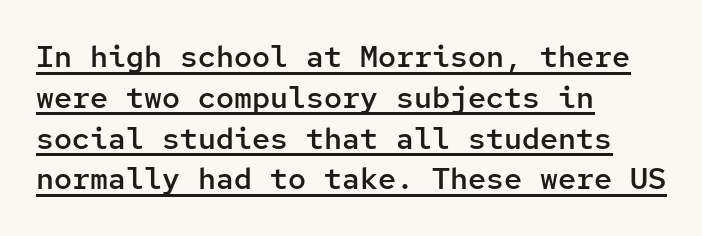
Q: Is the text bold? A: Semi-bold.
Q: Is the text italic (slanted)? A: No, it is upright.
Q: Is the typeface a serif or a sans-serif typeface? A: Sans-serif.
Q: Is the text underlined? A: Yes.
Q: How is the paragraph aligned? A: Left-aligned.
Q: Is the spacing between letters normal or unusually wide? A: Normal.
Q: Is the spacing between lines tight, normal or loose? A: Normal.
Q: Width (condensed, normal, or wide)? A: Normal.
Q: Stroke contrast? A: Low.
Q: x-height? A: Medium.
Q: Monospaced? A: Yes.
